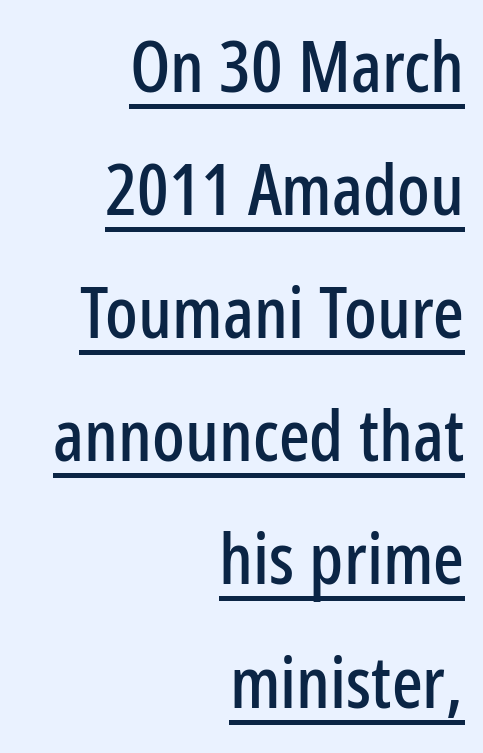
The letters stand upright; this is a roman face. You could not count columns in this text — the font is proportionally spaced. The type family on display is of the sans-serif kind. Students, note that the glyphs here touch the page at normal intervals. Which margin do the lines hug? The right one — the left edge is uneven. Students, observe the line beneath the letters — that is underlining.
